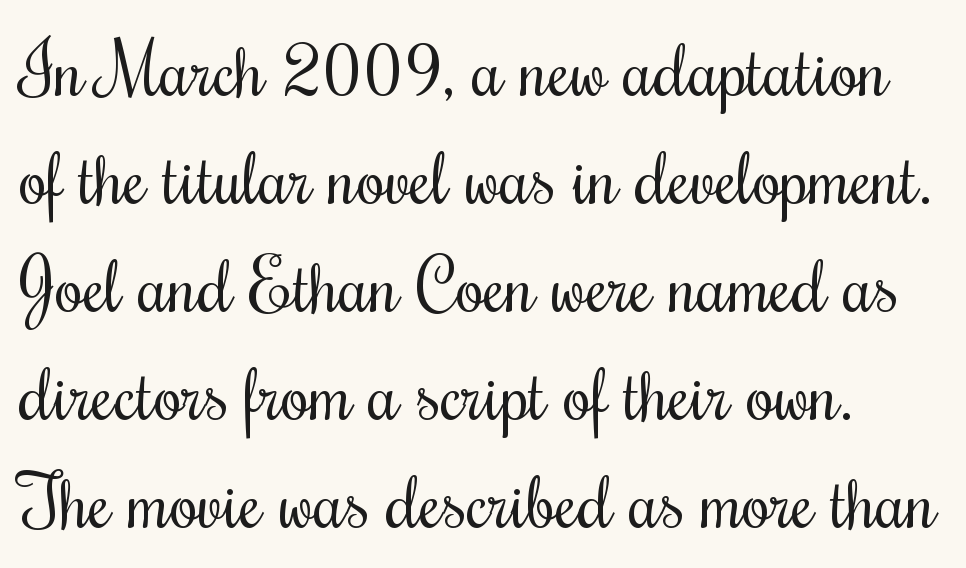
Q: Is the text bold? A: No.
Q: Is the text italic (slanted)? A: Yes.
Q: Is the typeface a serif or a sans-serif typeface? A: Serif.
Q: Is the text underlined? A: No.
Q: Is the spacing between letters normal or unusually wide? A: Normal.
Q: Is the spacing between lines tight, normal or loose? A: Normal.
Q: Width (condensed, normal, or wide)? A: Condensed.
Q: Stroke contrast? A: Medium.
Q: x-height? A: Small.
Q: Monospaced? A: No.
